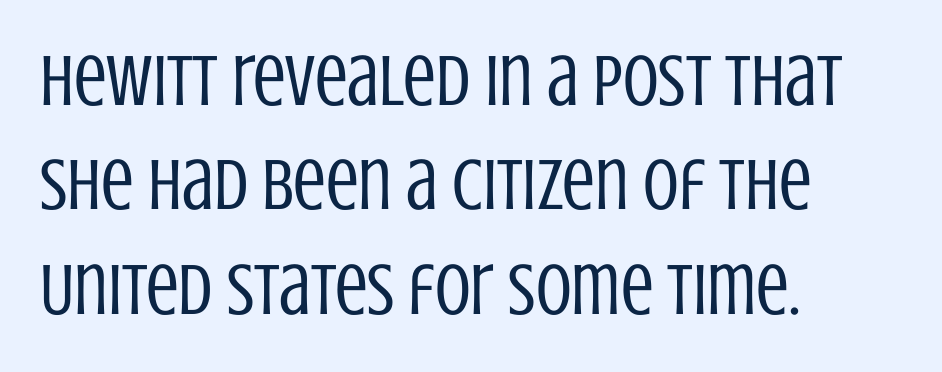
{"serif": "no", "italic": "no", "bold": "no", "weight": "regular", "width": "condensed", "stroke_contrast": "low", "x_height": "large", "monospaced": "no", "underline": "no", "align": "left", "line_spacing": "normal", "line_spacing_ratio": 1.43, "letter_spacing": "normal", "letter_spacing_em": 0.0, "glyph_px": 73}
